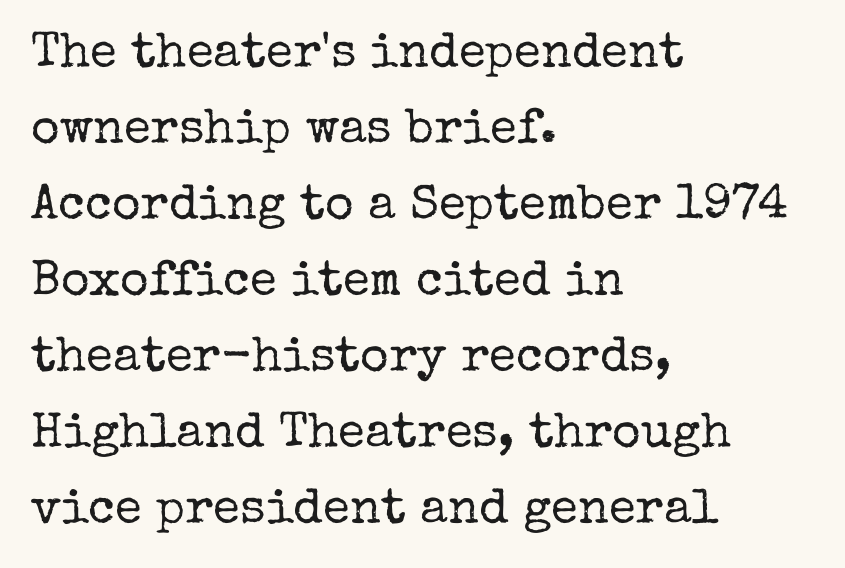
The image shows 49 px regular-weight serif type, upright; set left-aligned, normal line spacing (1.55x), normal letter spacing, not underlined; low stroke contrast and a medium x-height.
